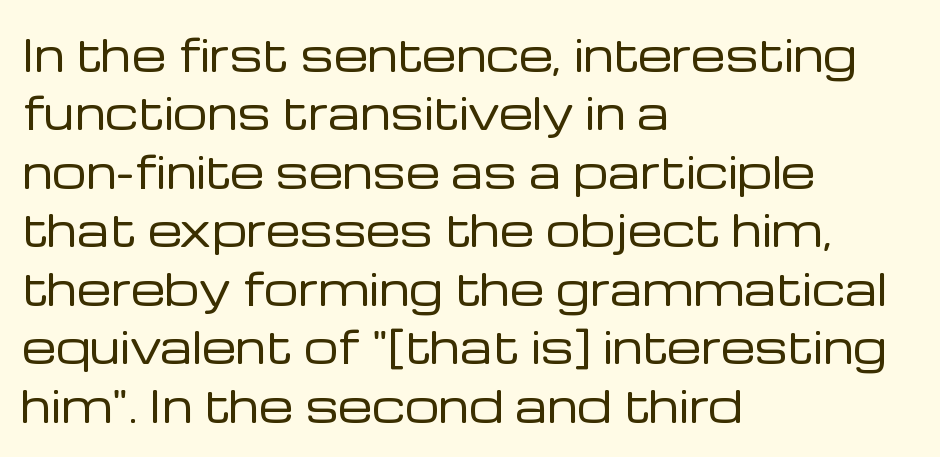
The image shows 43 px regular-weight sans-serif type, upright; set left-aligned, normal line spacing (1.36x), normal letter spacing, not underlined; low stroke contrast and a medium x-height.
